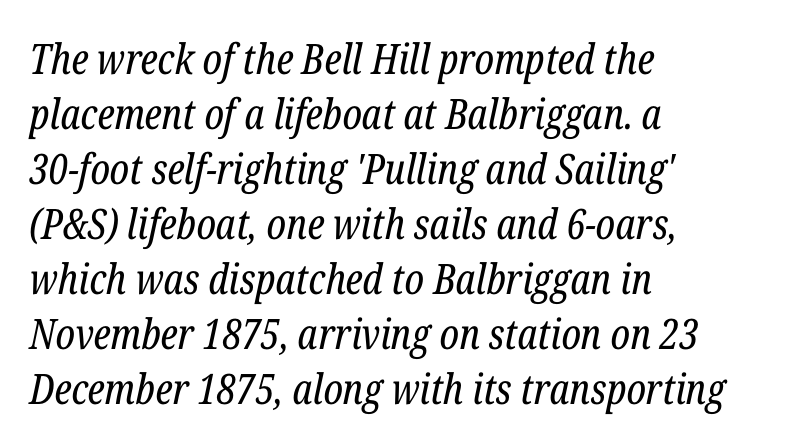
The image shows 42 px regular-weight, condensed serif type, italic (leaning right); set left-aligned, normal line spacing (1.31x), normal letter spacing, not underlined; low stroke contrast and a medium x-height.
